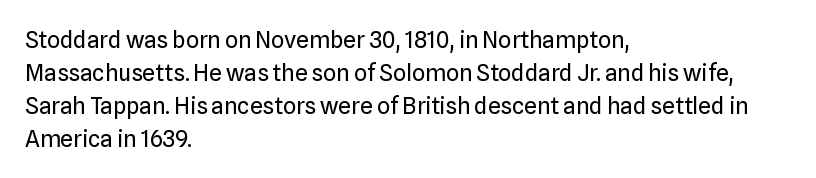
The image shows 23 px text type, upright; set left-aligned, normal line spacing (1.43x), normal letter spacing, not underlined.
